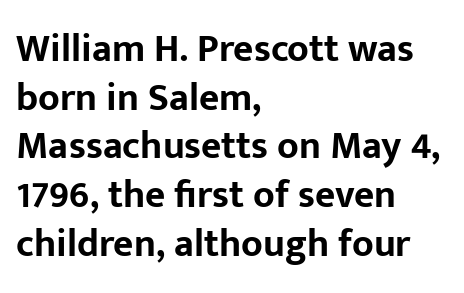
Chunky letters — that's bold for sure. Style check: upright. What's the leading like? Ordinary, nothing unusual. Each line starts at the same left margin while the right side varies.
